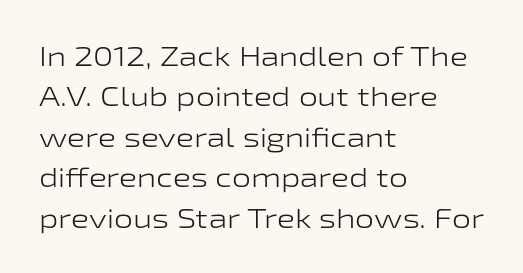
{"italic": "no", "bold": "no", "underline": "no", "align": "left", "line_spacing": "normal", "line_spacing_ratio": 1.5, "letter_spacing": "normal", "letter_spacing_em": 0.0, "glyph_px": 27}
